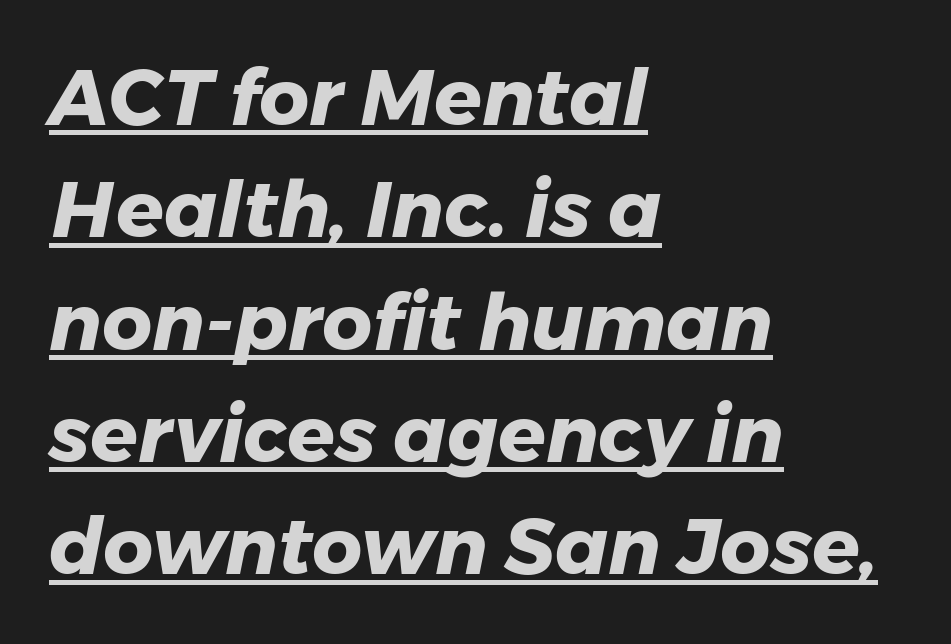
The block of text has a typical density, with ordinary space between rows. Each line of the rendering has a horizontal stroke beneath the glyphs. When letters slant like this, we call the style italic. The paragraph has a hard left edge and a soft right edge. The passage shown is typed in a proportional face where columns would drift. Typographic density is high because the face is bold.
